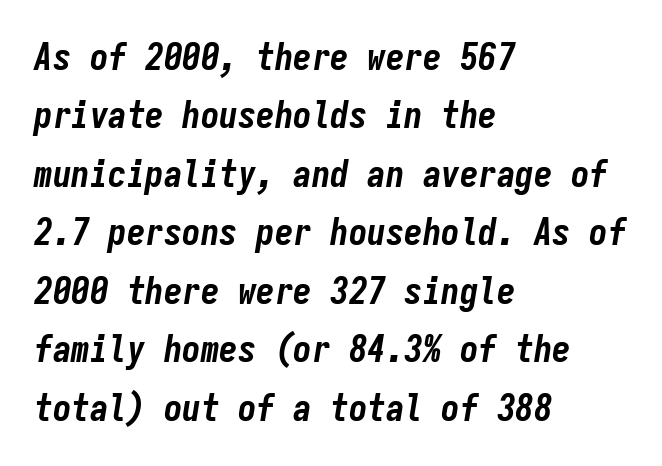
Q: Is the text bold? A: Yes.
Q: Is the text italic (slanted)? A: Yes, it leans right by about 9 degrees.
Q: Is the text underlined? A: No.
Q: How is the paragraph aligned? A: Left-aligned.
Q: Is the spacing between letters normal or unusually wide? A: Normal.
Q: Is the spacing between lines tight, normal or loose? A: Normal.
Q: Width (condensed, normal, or wide)? A: Condensed.
Q: Stroke contrast? A: Low.
Q: x-height? A: Medium.
Q: Monospaced? A: Yes.
